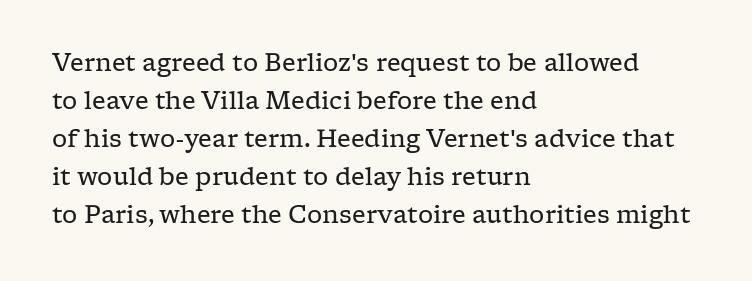
The image shows 24 px text type, upright; set left-aligned, normal line spacing (1.58x), normal letter spacing, not underlined.
